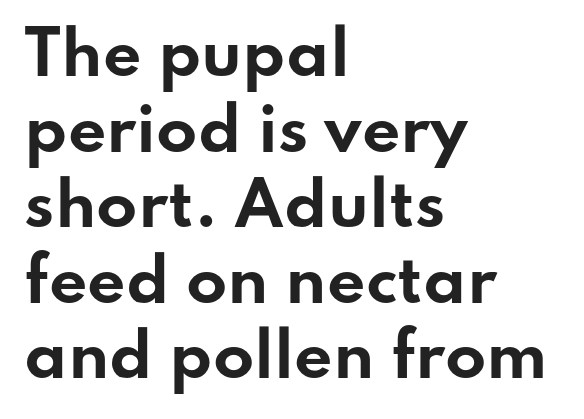
This rendering leaves character spacing at its baseline value. Spacing verdict: proportional, widths tailored to each character. Do the letters lean? They stand straight. The strip under each line holds only bare page.
